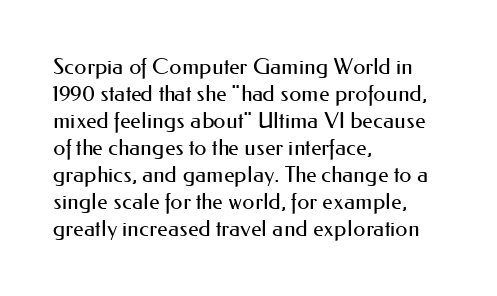
The image shows 22 px text type, upright; set left-aligned, line spacing 1.23x, normal letter spacing, not underlined.
